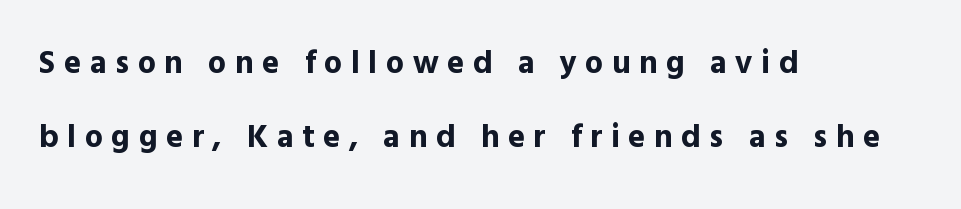
The gap between lines stays unmarked. The compositor pushed each line to the left boundary. Spacing verdict: proportional, widths tailored to each character. It's the straight-up-and-down kind of type. Type style note: lacks serifs.
